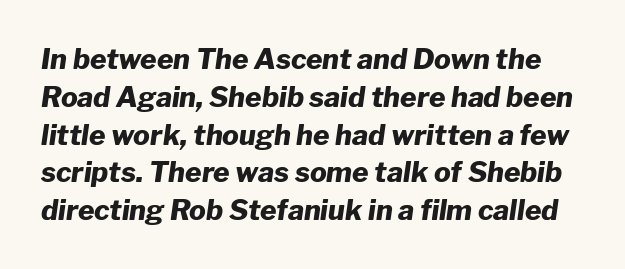
Posture: slanted. The passage shown has conventional tracking throughout. In terms of leading, this rendering sits right in the middle. Decoration check: the copy has no underline. Proportional: the letters do not fall into vertical columns. You'd pick this weight for a headline — it's a proper bold.
